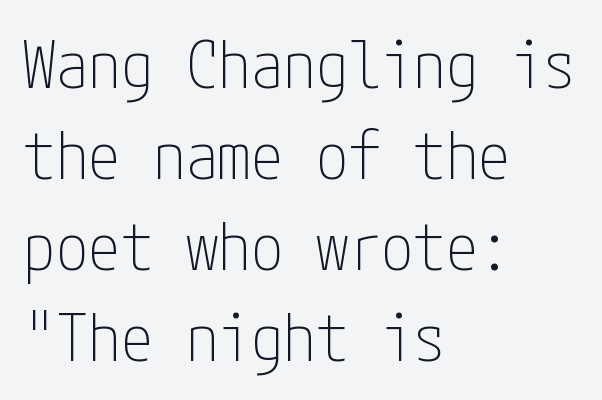
{"serif": "no", "italic": "no", "bold": "no", "weight": "thin", "width": "condensed", "stroke_contrast": "low", "x_height": "medium", "underline": "no", "align": "left", "line_spacing": "normal", "line_spacing_ratio": 1.4, "letter_spacing": "normal", "letter_spacing_em": 0.0, "glyph_px": 65}
